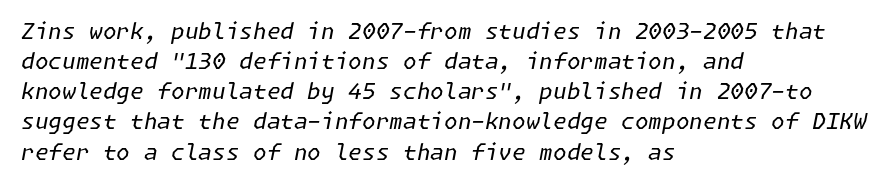
Q: Is the text bold? A: No.
Q: Is the text italic (slanted)? A: Yes, it leans right by about 11 degrees.
Q: Is the text underlined? A: No.
Q: How is the paragraph aligned? A: Left-aligned.
Q: Is the spacing between letters normal or unusually wide? A: Normal.
Q: Is the spacing between lines tight, normal or loose? A: Normal.
